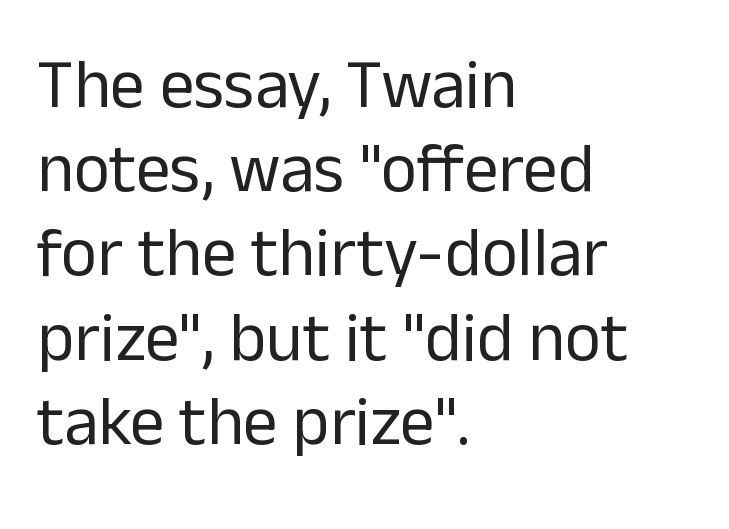
Here the designer chose a conventional face with non-uniform glyph widths. The typography opts for an upright posture over an oblique one. Reading down the block, your eye returns to a fixed left position each line. Descender tails drop into unmarked territory. This rendering leaves character spacing at its baseline value.
